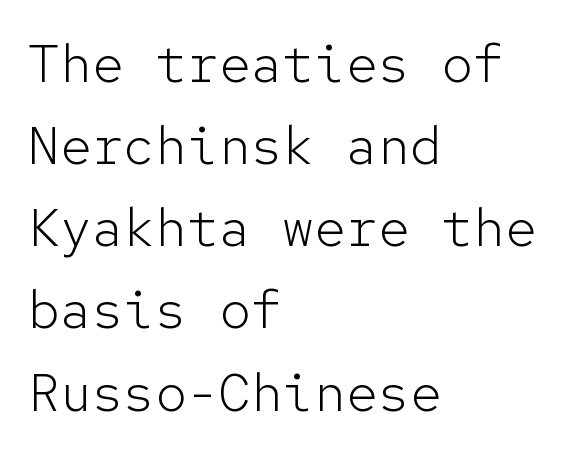
{"serif": "no", "italic": "no", "bold": "no", "weight": "light", "width": "normal", "stroke_contrast": "low", "x_height": "medium", "monospaced": "yes", "underline": "no", "align": "left", "line_spacing": "normal", "line_spacing_ratio": 1.55, "letter_spacing": "normal", "letter_spacing_em": 0.0, "glyph_px": 53}
